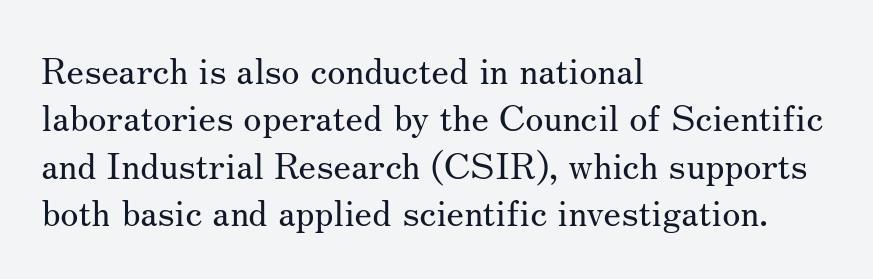
The image shows 37 px regular-weight serif type, upright; set left-aligned, normal line spacing (1.28x), normal letter spacing, not underlined; medium stroke contrast and a small x-height.
